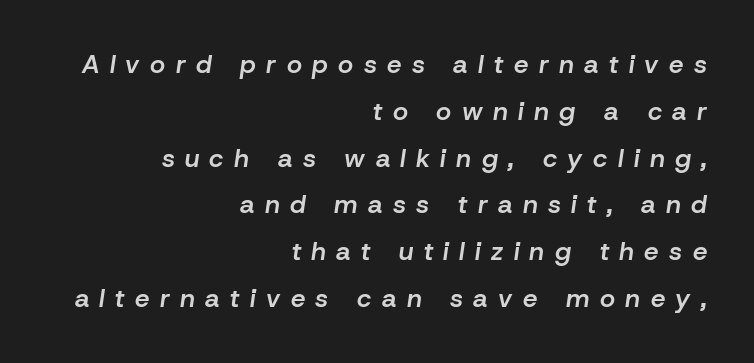
The image shows 26 px text type, italic (leaning right); set right-aligned, line spacing 1.8x, unusually wide letter spacing (+0.4 em), not underlined.
